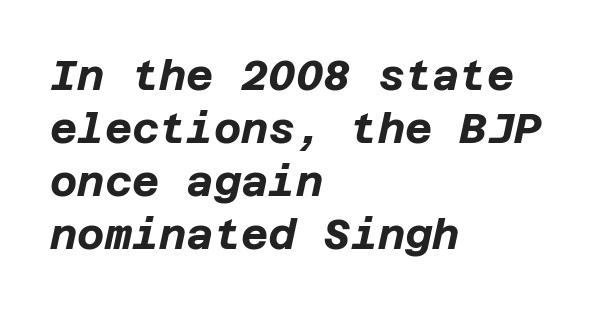
{"italic": "yes", "lean": "right", "slant_degrees": 12, "bold": "yes", "weight": "bold", "width": "normal", "stroke_contrast": "low", "x_height": "large", "underline": "no", "align": "left", "line_spacing": "normal", "line_spacing_ratio": 1.26, "letter_spacing": "normal", "letter_spacing_em": 0.0, "glyph_px": 42}
